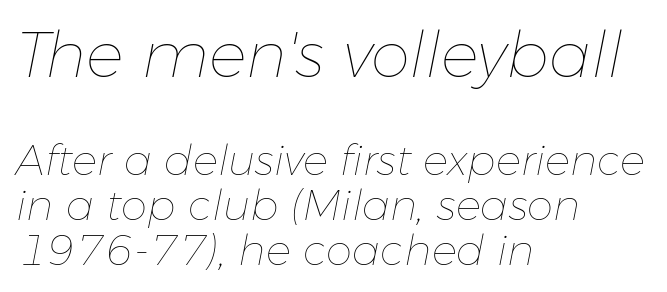
{"italic": "yes", "lean": "right", "slant_degrees": 11, "bold": "no", "weight": "thin", "width": "normal", "stroke_contrast": "low", "x_height": "medium", "monospaced": "no", "underline": "no", "align": "left", "line_spacing": "tight", "line_spacing_ratio": 1.07, "letter_spacing": "normal", "letter_spacing_em": 0.0, "larger_block": "first", "size_ratio": 1.5, "glyph_px": 63}
